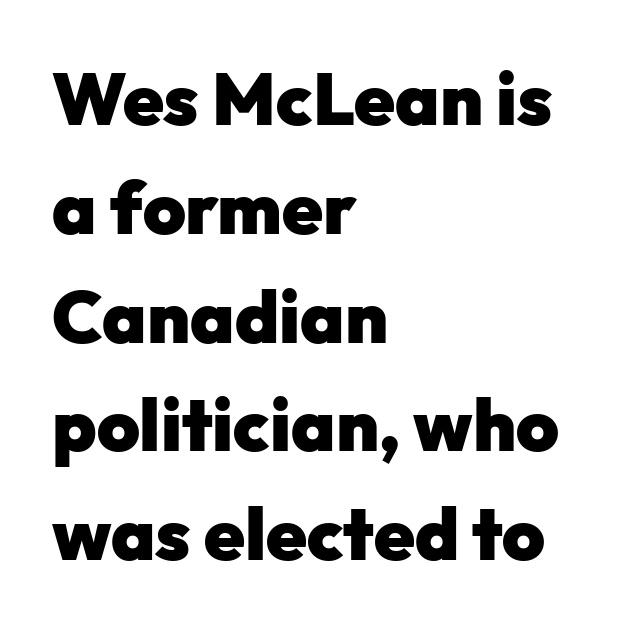
Students, this is bold: see how much ink each stroke carries. One-word summary of the alignment: left. Honestly, the row spacing looks completely unremarkable. Varying glyph widths throughout — classic text-font behaviour. Check the space under the baseline: it is left empty.
